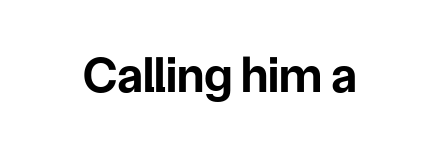
Q: Is the text bold? A: Yes.
Q: Is the text italic (slanted)? A: No, it is upright.
Q: Is the typeface a serif or a sans-serif typeface? A: Sans-serif.
Q: Is the text underlined? A: No.
Q: Is the spacing between letters normal or unusually wide? A: Normal.
Q: Width (condensed, normal, or wide)? A: Normal.
Q: Stroke contrast? A: Low.
Q: x-height? A: Medium.
Q: Monospaced? A: No.
